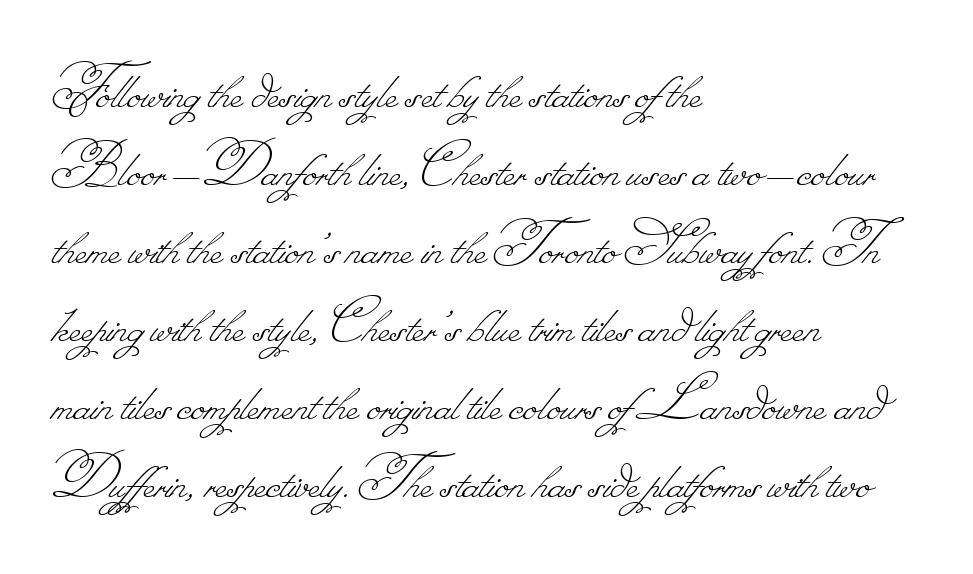
{"bold": "no", "weight": "thin", "width": "normal", "stroke_contrast": "low", "monospaced": "no", "underline": "no", "align": "left", "line_spacing_ratio": 1.2, "letter_spacing": "normal", "letter_spacing_em": 0.0, "glyph_px": 65}
